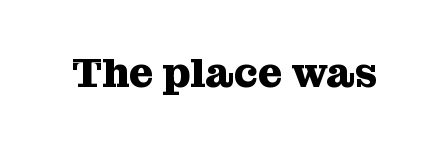
The space directly below the letters is spotless. No extra tracking has been applied to these lines. Notice how thick the strokes are: this is what a full bold looks like. Looks like regular typesetting: each glyph gets only the width it needs. Letterform terminals end in serifs throughout the passage. The letters stand straight up with perfectly vertical stems.
